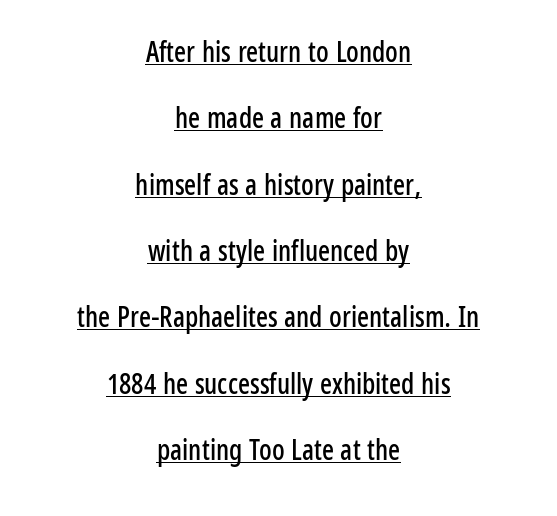
Q: Is the text italic (slanted)? A: No, it is upright.
Q: Is the typeface a serif or a sans-serif typeface? A: Sans-serif.
Q: Is the text underlined? A: Yes.
Q: How is the paragraph aligned? A: Centered.
Q: Is the spacing between letters normal or unusually wide? A: Normal.
Q: Is the spacing between lines tight, normal or loose? A: Loose.
Q: Width (condensed, normal, or wide)? A: Condensed.
Q: Stroke contrast? A: Low.
Q: x-height? A: Medium.
Q: Monospaced? A: No.
